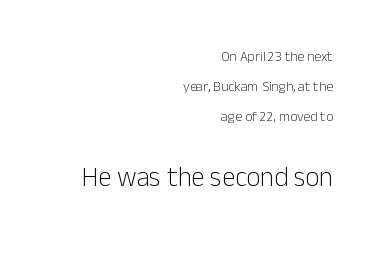
You can tell it's not italic because the verticals are truly vertical. Airy leading. No extra tracking has been applied to these lines. Reading top to bottom, the characters get bigger at the block break.
